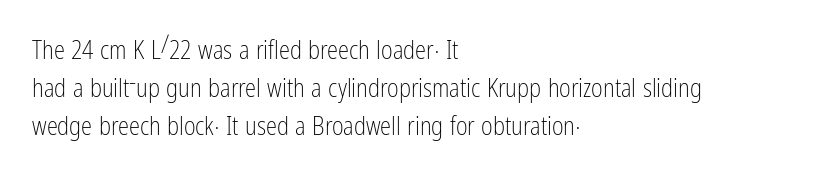
{"italic": "no", "bold": "no", "underline": "no", "align": "left", "line_spacing": "normal", "line_spacing_ratio": 1.52, "letter_spacing": "normal", "letter_spacing_em": 0.0, "glyph_px": 25}
